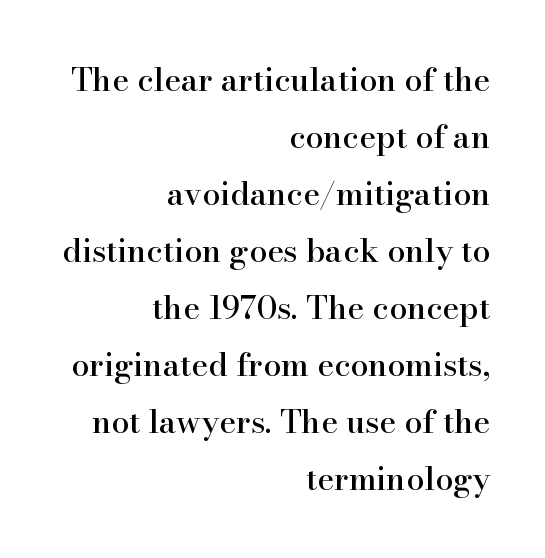
Q: Is the text italic (slanted)? A: No, it is upright.
Q: Is the typeface a serif or a sans-serif typeface? A: Serif.
Q: Is the text underlined? A: No.
Q: How is the paragraph aligned? A: Right-aligned.
Q: Is the spacing between letters normal or unusually wide? A: Normal.
Q: Width (condensed, normal, or wide)? A: Normal.
Q: Stroke contrast? A: High.
Q: x-height? A: Small.
Q: Monospaced? A: No.
